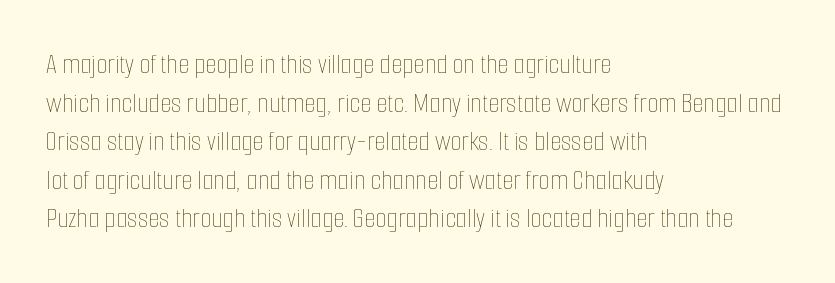
The image shows 29 px thin, condensed type, upright; set left-aligned, normal line spacing (1.33x), normal letter spacing, not underlined; low stroke contrast and a medium x-height.
